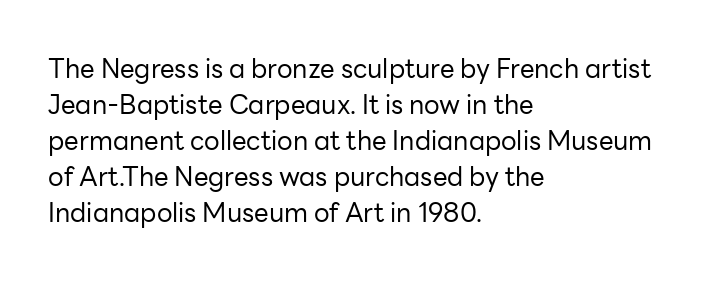
Q: Is the text bold? A: No.
Q: Is the text italic (slanted)? A: No, it is upright.
Q: Is the text underlined? A: No.
Q: How is the paragraph aligned? A: Left-aligned.
Q: Is the spacing between letters normal or unusually wide? A: Normal.
Q: Is the spacing between lines tight, normal or loose? A: Normal.
